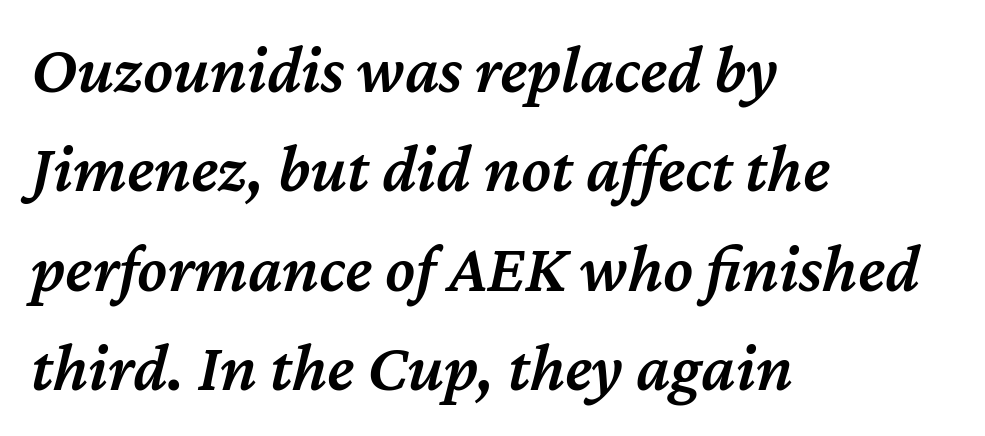
Q: Is the text bold? A: Semi-bold.
Q: Is the text italic (slanted)? A: Yes, it leans right by about 12 degrees.
Q: Is the text underlined? A: No.
Q: How is the paragraph aligned? A: Left-aligned.
Q: Is the spacing between letters normal or unusually wide? A: Normal.
Q: Is the spacing between lines tight, normal or loose? A: Normal.
Q: Width (condensed, normal, or wide)? A: Normal.
Q: Stroke contrast? A: Medium.
Q: x-height? A: Medium.
Q: Monospaced? A: No.
